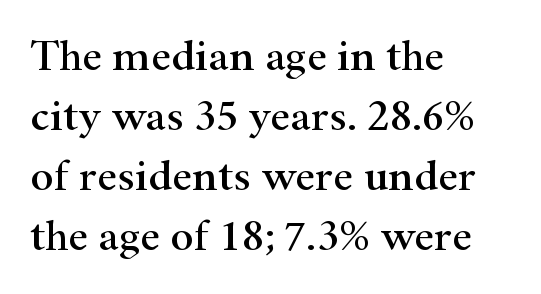
Q: Is the text italic (slanted)? A: No, it is upright.
Q: Is the typeface a serif or a sans-serif typeface? A: Serif.
Q: Is the text underlined? A: No.
Q: How is the paragraph aligned? A: Left-aligned.
Q: Is the spacing between letters normal or unusually wide? A: Normal.
Q: Is the spacing between lines tight, normal or loose? A: Normal.
Q: Width (condensed, normal, or wide)? A: Wide.
Q: Stroke contrast? A: High.
Q: x-height? A: Small.
Q: Monospaced? A: No.
